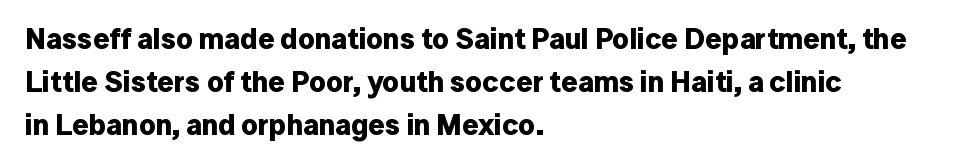
Q: Is the text bold? A: Yes.
Q: Is the text italic (slanted)? A: No, it is upright.
Q: Is the typeface a serif or a sans-serif typeface? A: Sans-serif.
Q: Is the text underlined? A: No.
Q: How is the paragraph aligned? A: Left-aligned.
Q: Is the spacing between letters normal or unusually wide? A: Normal.
Q: Is the spacing between lines tight, normal or loose? A: Normal.
Q: Width (condensed, normal, or wide)? A: Normal.
Q: Stroke contrast? A: Low.
Q: x-height? A: Medium.
Q: Monospaced? A: No.
